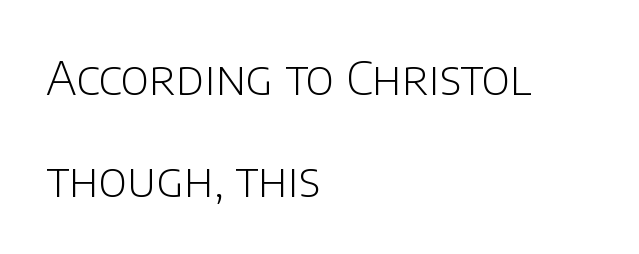
Every stem runs plumb, perpendicular to the baseline. These lines are set flush left with a ragged right edge. Stroke thickness stays within the range of a standard reading face or lighter. Character widths vary here, with narrow letters taking less room than wide ones. No feet cap the strokes, marking this as sans-serif type.
